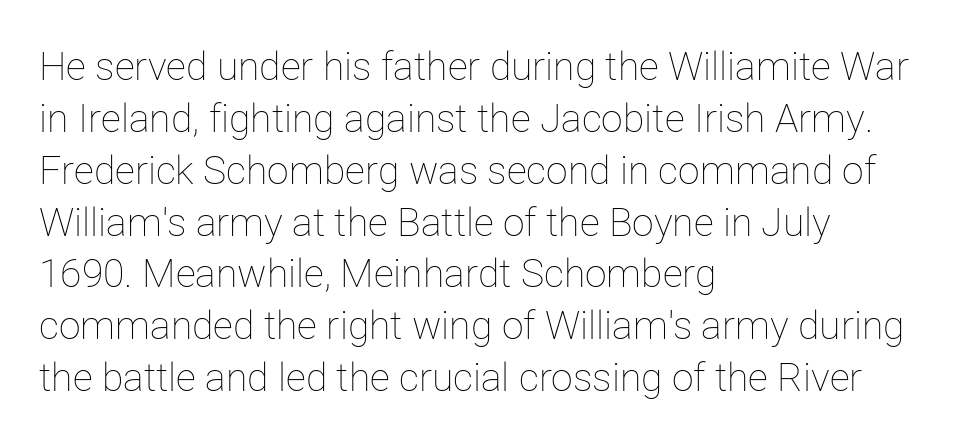
The image shows 39 px thin type, upright; set left-aligned, normal line spacing (1.33x), normal letter spacing, not underlined; low stroke contrast and a medium x-height.
